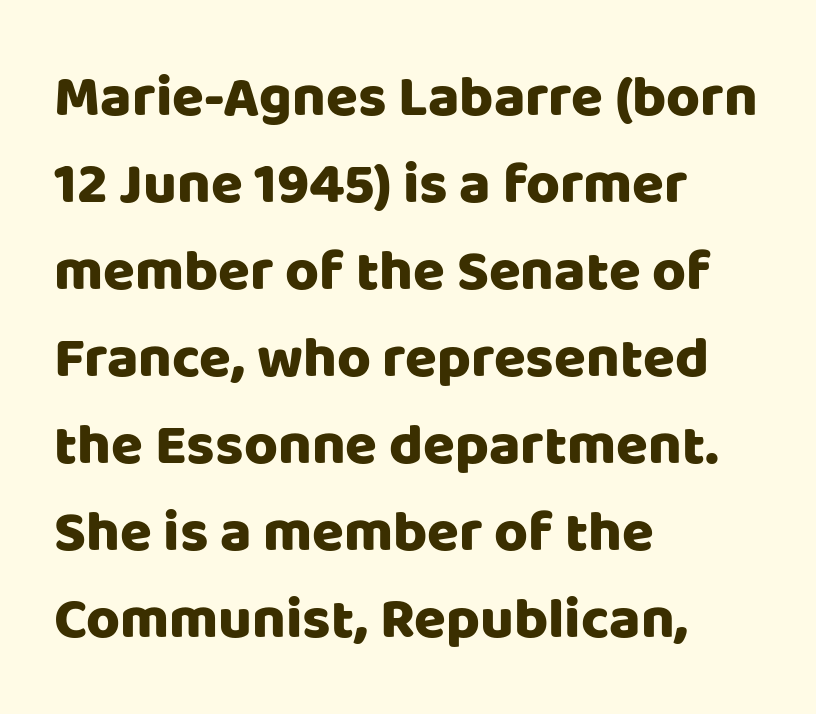
Q: Is the text italic (slanted)? A: No, it is upright.
Q: Is the typeface a serif or a sans-serif typeface? A: Sans-serif.
Q: Is the text underlined? A: No.
Q: How is the paragraph aligned? A: Left-aligned.
Q: Is the spacing between letters normal or unusually wide? A: Normal.
Q: Is the spacing between lines tight, normal or loose? A: Normal.
Q: Width (condensed, normal, or wide)? A: Normal.
Q: Stroke contrast? A: Low.
Q: x-height? A: Large.
Q: Monospaced? A: No.
